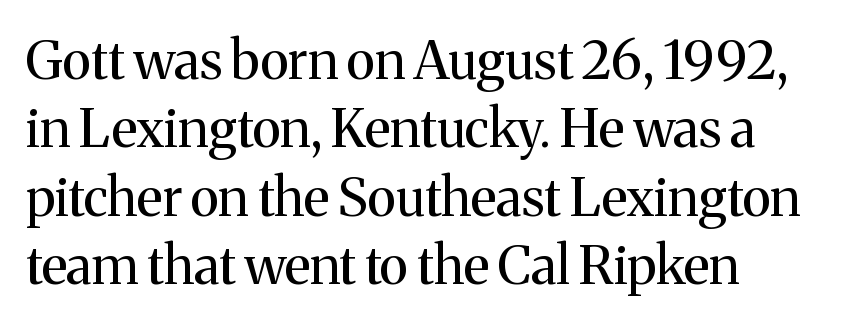
Q: Is the text bold? A: No.
Q: Is the text italic (slanted)? A: No, it is upright.
Q: Is the typeface a serif or a sans-serif typeface? A: Serif.
Q: Is the text underlined? A: No.
Q: Is the spacing between letters normal or unusually wide? A: Normal.
Q: Is the spacing between lines tight, normal or loose? A: Normal.
Q: Width (condensed, normal, or wide)? A: Normal.
Q: Stroke contrast? A: Medium.
Q: x-height? A: Medium.
Q: Monospaced? A: No.
